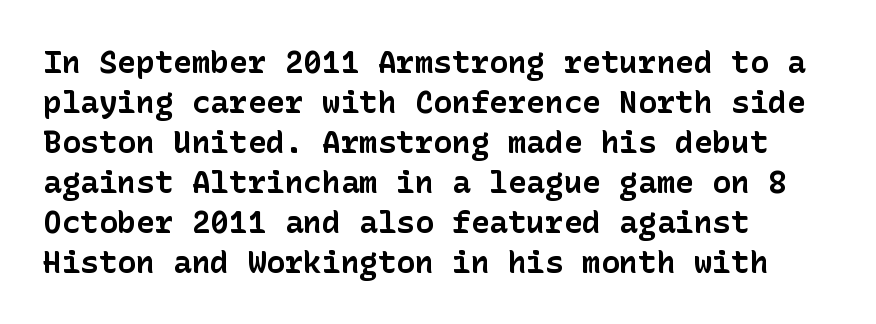
Q: Is the text bold? A: Yes.
Q: Is the text italic (slanted)? A: No, it is upright.
Q: Is the typeface a serif or a sans-serif typeface? A: Sans-serif.
Q: Is the text underlined? A: No.
Q: How is the paragraph aligned? A: Left-aligned.
Q: Is the spacing between letters normal or unusually wide? A: Normal.
Q: Is the spacing between lines tight, normal or loose? A: Normal.
Q: Width (condensed, normal, or wide)? A: Normal.
Q: Stroke contrast? A: Low.
Q: x-height? A: Medium.
